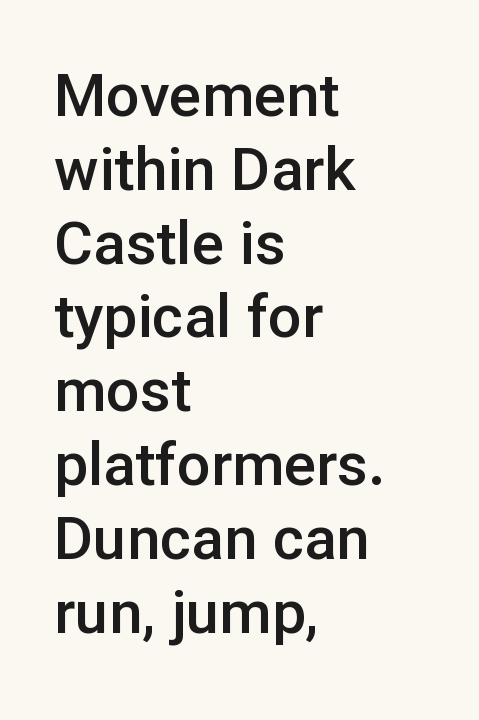
The image shows 60 px semibold sans-serif type, upright; set left-aligned, line spacing 1.23x, normal letter spacing, not underlined; low stroke contrast and a medium x-height.
